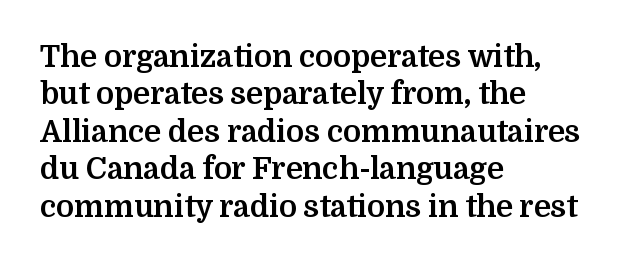
{"serif": "yes", "italic": "no", "bold": "yes", "weight": "bold", "width": "normal", "stroke_contrast": "medium", "x_height": "medium", "monospaced": "no", "underline": "no", "align": "left", "line_spacing": "normal", "line_spacing_ratio": 1.25, "letter_spacing": "normal", "letter_spacing_em": 0.0, "glyph_px": 30}
